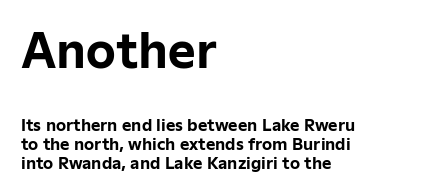
The image shows 47 px bold sans-serif type, upright; set left-aligned, line spacing 1.19x, normal letter spacing, not underlined; the first (top) block is 2.94x larger; low stroke contrast and a medium x-height.
